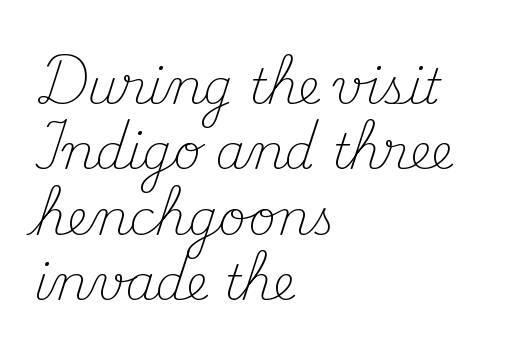
{"serif": "yes", "bold": "no", "weight": "light", "width": "normal", "stroke_contrast": "medium", "x_height": "small", "monospaced": "no", "underline": "no", "align": "left", "line_spacing": "normal", "line_spacing_ratio": 1.36, "letter_spacing": "normal", "letter_spacing_em": 0.0, "glyph_px": 48}
